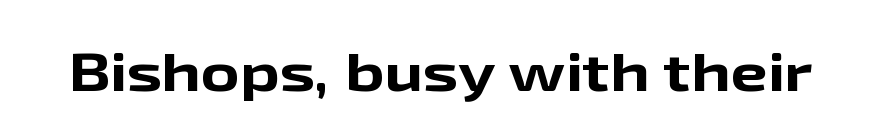
Q: Is the text bold? A: Yes.
Q: Is the text italic (slanted)? A: No, it is upright.
Q: Is the typeface a serif or a sans-serif typeface? A: Sans-serif.
Q: Is the text underlined? A: No.
Q: Is the spacing between letters normal or unusually wide? A: Normal.
Q: Width (condensed, normal, or wide)? A: Wide.
Q: Stroke contrast? A: Low.
Q: x-height? A: Medium.
Q: Monospaced? A: No.
